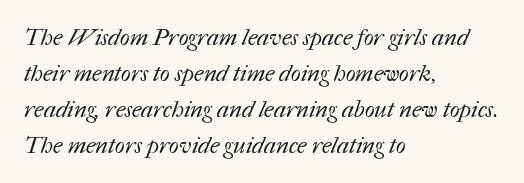
{"bold": "no", "underline": "no", "align": "left", "line_spacing": "normal", "line_spacing_ratio": 1.56, "letter_spacing": "normal", "letter_spacing_em": 0.0, "glyph_px": 23}
